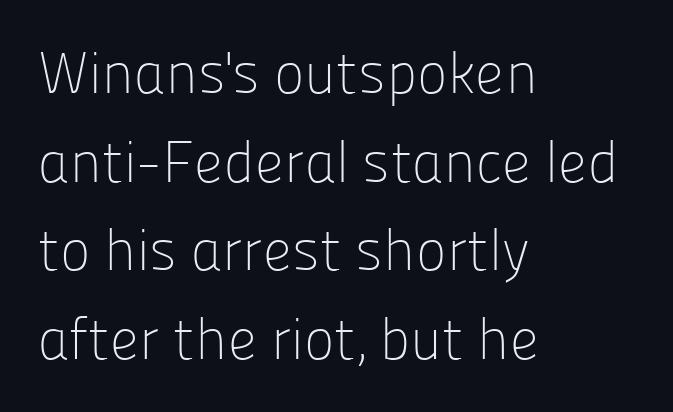
Inter-character spacing is left at the font's built-in metrics. The cut favours lightness, reaching ordinary text weight at its darkest. Compared with a centered layout, this one pins lines to the left instead. Descenders are the only things crossing below the line. Serif or sans? Sans — the stroke terminals are bare. This sample has the flowing, uneven cadence of proportional lettering.
